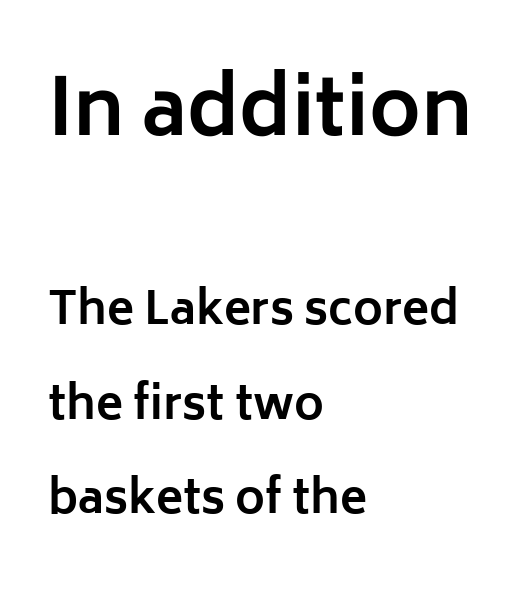
The image shows 78 px bold sans-serif type, upright; set left-aligned, loose line spacing (2.1x), normal letter spacing, not underlined; the first (top) block is 1.73x larger; low stroke contrast and a medium x-height.
